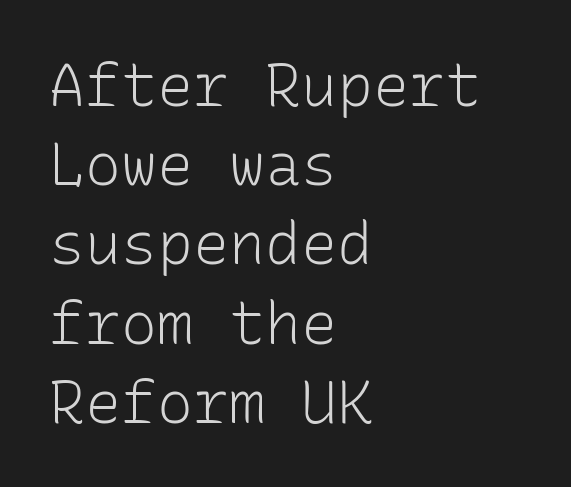
The image shows 60 px light sans-serif type, upright, monospaced; set left-aligned, normal line spacing (1.32x), normal letter spacing, not underlined; low stroke contrast and a medium x-height.
